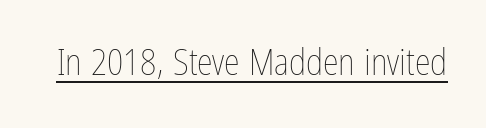
Q: Is the text bold? A: No.
Q: Is the text italic (slanted)? A: No, it is upright.
Q: Is the text underlined? A: Yes.
Q: Is the spacing between letters normal or unusually wide? A: Normal.
Q: Width (condensed, normal, or wide)? A: Condensed.
Q: Stroke contrast? A: Low.
Q: x-height? A: Medium.
Q: Monospaced? A: No.
